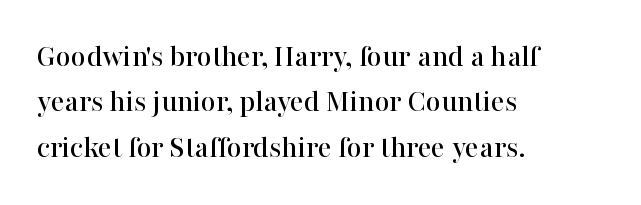
The rag falls on the right side of this text block. Each letter keeps its own natural width here, so spacing adapts to shape. Observe the ordinary spacing: letters are neighbours, not strangers. Note: serifs present on the glyphs. The space directly below the letters is spotless.
